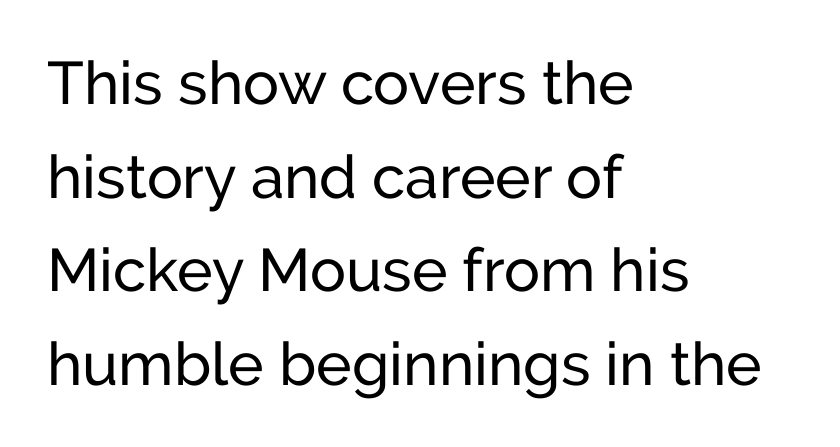
The image shows 60 px sans-serif type, upright; set left-aligned, normal line spacing (1.56x), normal letter spacing, not underlined; low stroke contrast and a medium x-height.
